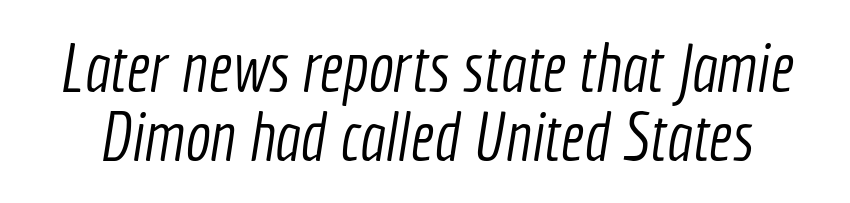
Q: Is the text bold? A: No.
Q: Is the typeface a serif or a sans-serif typeface? A: Sans-serif.
Q: Is the text underlined? A: No.
Q: Is the spacing between letters normal or unusually wide? A: Normal.
Q: Is the spacing between lines tight, normal or loose? A: Tight.
Q: Width (condensed, normal, or wide)? A: Condensed.
Q: x-height? A: Medium.
Q: Monospaced? A: No.
